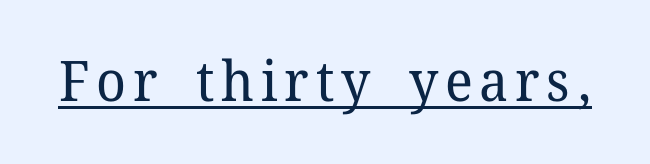
Q: Is the text bold? A: No.
Q: Is the text italic (slanted)? A: No, it is upright.
Q: Is the typeface a serif or a sans-serif typeface? A: Serif.
Q: Is the text underlined? A: Yes.
Q: Width (condensed, normal, or wide)? A: Normal.
Q: Stroke contrast? A: Low.
Q: x-height? A: Medium.
Q: Monospaced? A: No.
